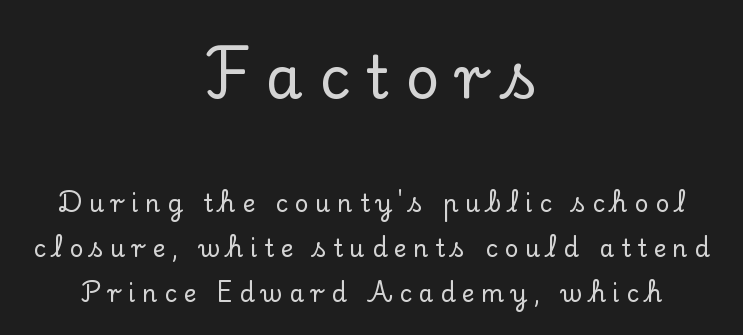
Q: Is the text italic (slanted)? A: No, it is upright.
Q: Is the typeface a serif or a sans-serif typeface? A: Serif.
Q: Is the text underlined? A: No.
Q: How is the paragraph aligned? A: Centered.
Q: Is the spacing between letters normal or unusually wide? A: Unusually wide.
Q: Which block of text is set in a larger size, the first (top) or the second (bottom)? A: The first (top) one.
Q: Width (condensed, normal, or wide)? A: Normal.
Q: Stroke contrast? A: Low.
Q: x-height? A: Small.
Q: Monospaced? A: No.
